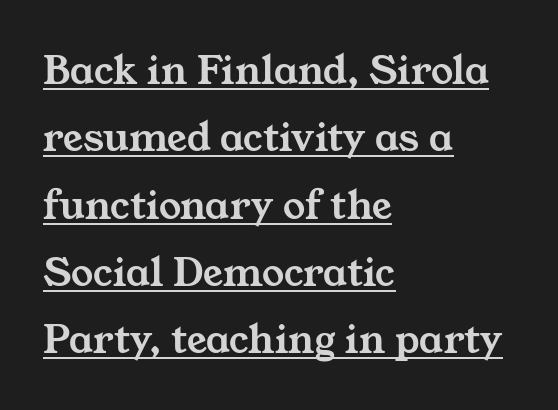
Q: Is the typeface a serif or a sans-serif typeface? A: Serif.
Q: Is the text underlined? A: Yes.
Q: How is the paragraph aligned? A: Left-aligned.
Q: Is the spacing between letters normal or unusually wide? A: Normal.
Q: Is the spacing between lines tight, normal or loose? A: Normal.
Q: Width (condensed, normal, or wide)? A: Wide.
Q: Stroke contrast? A: Medium.
Q: x-height? A: Medium.
Q: Monospaced? A: No.
